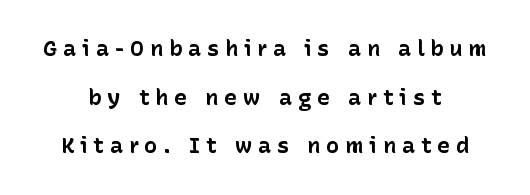
Q: Is the text bold? A: Yes.
Q: Is the text italic (slanted)? A: No, it is upright.
Q: Is the text underlined? A: No.
Q: How is the paragraph aligned? A: Centered.
Q: Is the spacing between letters normal or unusually wide? A: Unusually wide.
Q: Is the spacing between lines tight, normal or loose? A: Loose.
